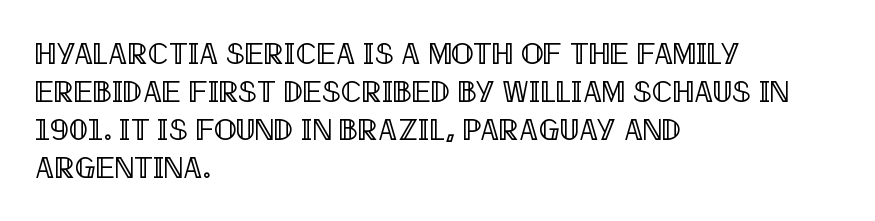
Standard letterfit; no display-style spreading of the glyphs. Does the lettering tilt? It doesn't — this is upright. The baseline area is clear. Rows of type keep a routine distance in the vertical direction. Proportional: the letters do not fall into vertical columns. Casual observation: everything's shoved over to the left.
